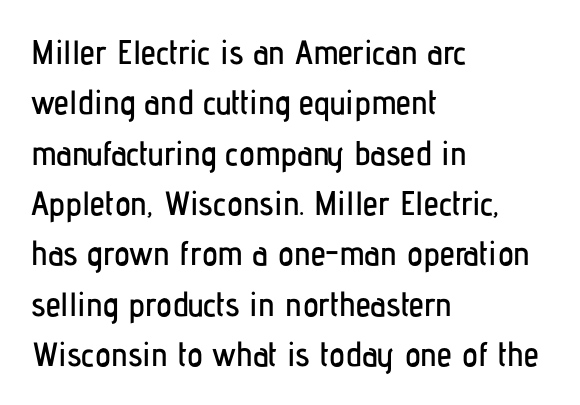
The image shows 34 px condensed sans-serif type, upright; set left-aligned, normal line spacing (1.48x), normal letter spacing, not underlined; low stroke contrast and a medium x-height.
